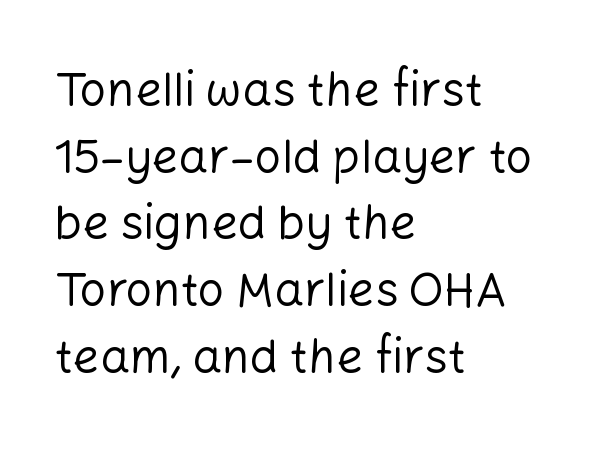
Q: Is the text bold? A: No.
Q: Is the text italic (slanted)? A: No, it is upright.
Q: Is the typeface a serif or a sans-serif typeface? A: Sans-serif.
Q: Is the text underlined? A: No.
Q: How is the paragraph aligned? A: Left-aligned.
Q: Is the spacing between letters normal or unusually wide? A: Normal.
Q: Is the spacing between lines tight, normal or loose? A: Normal.
Q: Width (condensed, normal, or wide)? A: Normal.
Q: Stroke contrast? A: Low.
Q: x-height? A: Medium.
Q: Monospaced? A: No.
